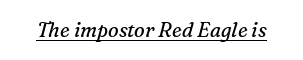
The rendering applies a slant to the glyphs. The sample's only ornament is a line tracing under the words. Weight: in the light-to-regular range. Honestly, the letter spacing is just normal — you wouldn't notice it.
